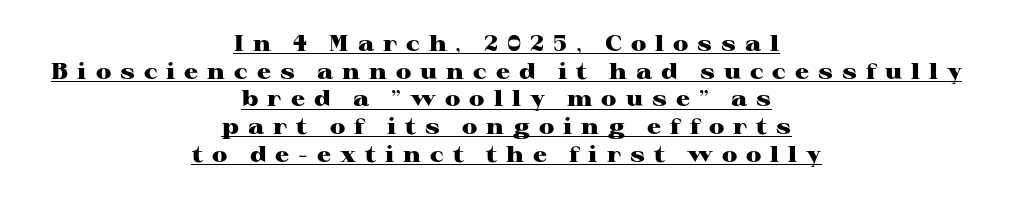
The image shows 22 px bold type, upright; set centered, normal line spacing (1.26x), unusually wide letter spacing (+0.41 em), underlined.
